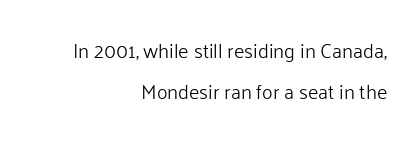
The image shows 20 px text type, upright; set right-aligned, loose line spacing (2.07x), normal letter spacing, not underlined.
